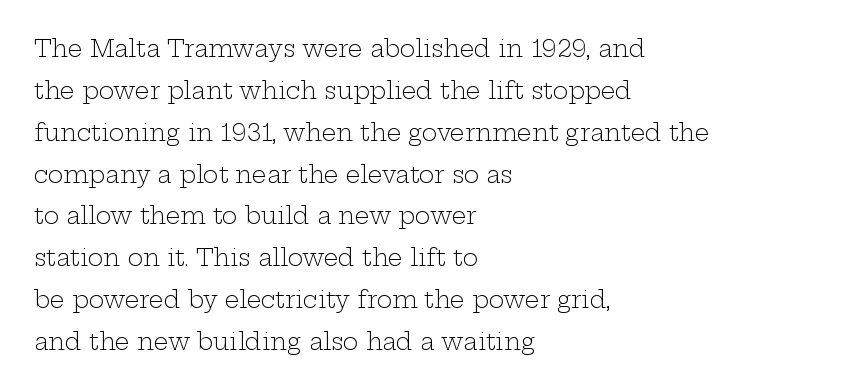
The image shows 23 px text type, upright; set left-aligned, line spacing 1.82x, normal letter spacing, not underlined.
